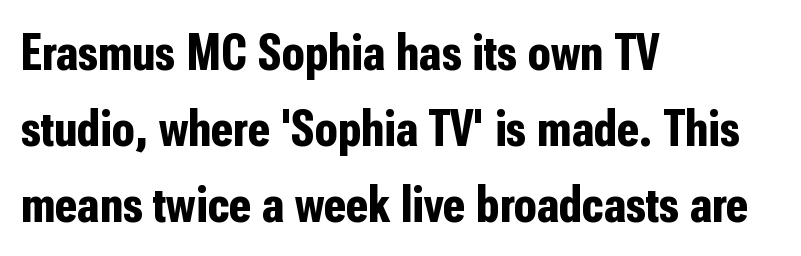
{"serif": "no", "italic": "no", "bold": "yes", "weight": "bold", "width": "condensed", "stroke_contrast": "low", "x_height": "medium", "monospaced": "no", "underline": "no", "align": "left", "line_spacing": "normal", "line_spacing_ratio": 1.46, "letter_spacing": "normal", "letter_spacing_em": 0.0, "glyph_px": 52}
